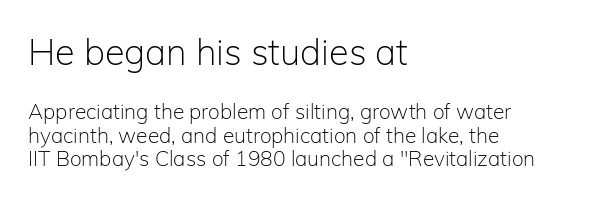
{"serif": "no", "italic": "no", "bold": "no", "weight": "light", "width": "normal", "stroke_contrast": "low", "x_height": "medium", "monospaced": "no", "underline": "no", "align": "left", "line_spacing": "tight", "line_spacing_ratio": 1.12, "letter_spacing": "normal", "letter_spacing_em": 0.0, "larger_block": "first", "size_ratio": 1.71, "glyph_px": 36}
